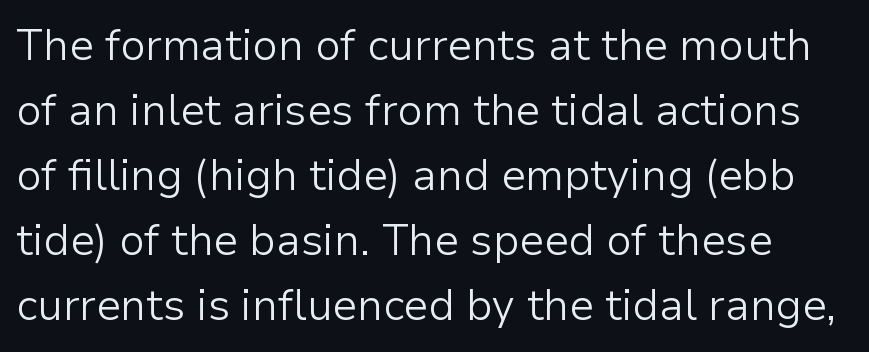
{"serif": "no", "italic": "no", "bold": "no", "weight": "light", "width": "normal", "stroke_contrast": "low", "x_height": "medium", "monospaced": "no", "underline": "no", "line_spacing": "normal", "line_spacing_ratio": 1.51, "letter_spacing": "normal", "letter_spacing_em": 0.0, "glyph_px": 43}
